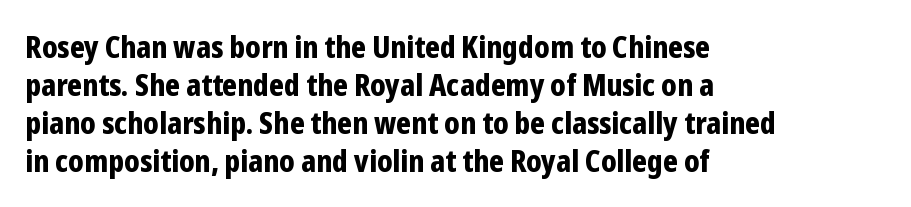
{"serif": "no", "italic": "no", "bold": "yes", "weight": "bold", "width": "condensed", "stroke_contrast": "low", "x_height": "medium", "monospaced": "no", "underline": "no", "align": "left", "line_spacing": "normal", "line_spacing_ratio": 1.27, "letter_spacing": "normal", "letter_spacing_em": 0.0, "glyph_px": 30}
